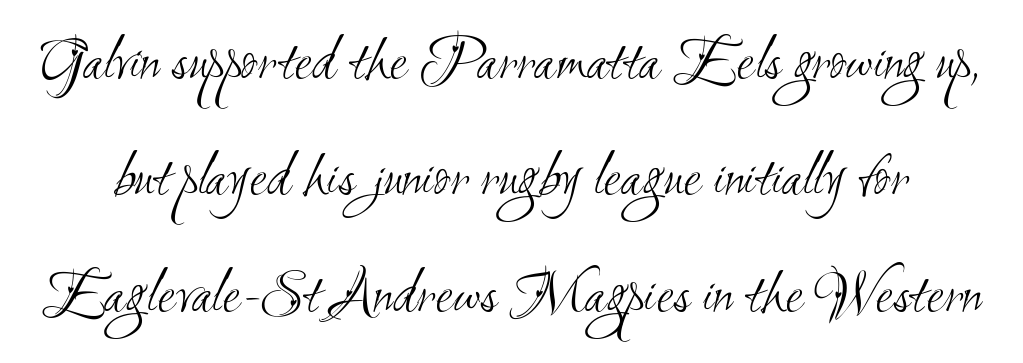
The image shows 64 px light, condensed sans-serif type; set line spacing 1.82x, normal letter spacing, not underlined; medium stroke contrast and a small x-height.
